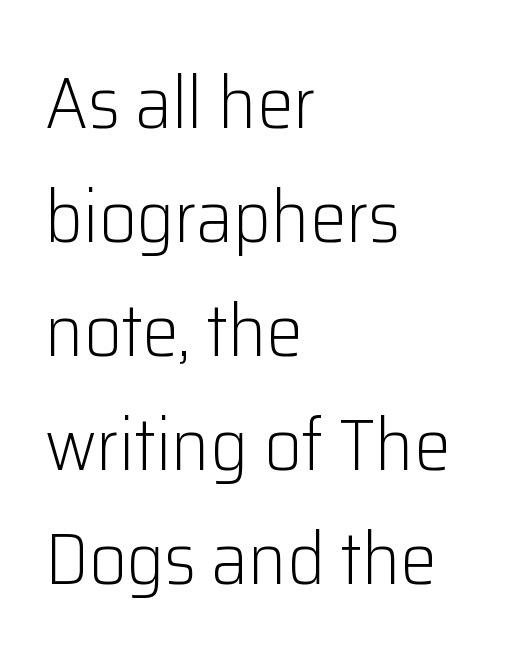
{"serif": "no", "italic": "no", "bold": "no", "weight": "light", "width": "normal", "stroke_contrast": "low", "x_height": "medium", "monospaced": "no", "underline": "no", "align": "left", "line_spacing": "normal", "line_spacing_ratio": 1.56, "letter_spacing": "normal", "letter_spacing_em": 0.0, "glyph_px": 73}
